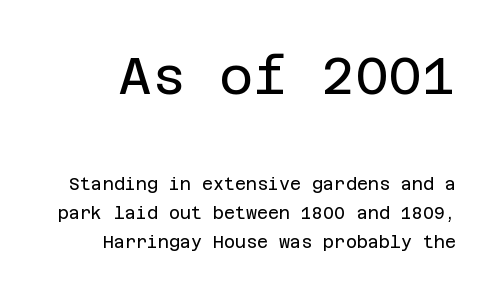
The image shows 52 px regular-weight sans-serif type, upright; set normal line spacing (1.69x), normal letter spacing, not underlined; the first (top) block is 3.06x larger; low stroke contrast and a large x-height.
